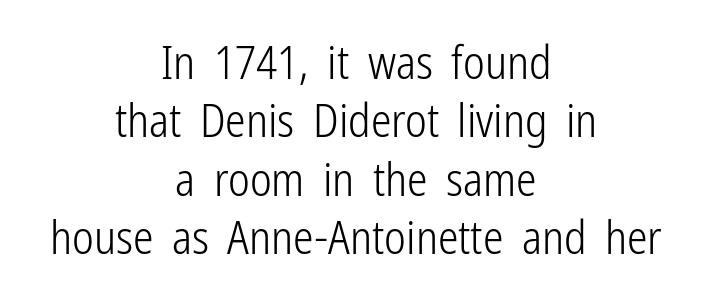
The words here are not underlined. The passage shown has conventional tracking throughout. Visually the block forms a symmetrical silhouette, jagged on both flanks. The designer left line spacing at the default. Classification — sans serif. This sample uses an upright cut, with every glyph sitting square on the baseline.
